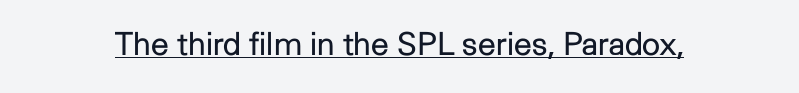
The image shows 32 px regular-weight sans-serif type, upright; set normal letter spacing, underlined; low stroke contrast and a medium x-height.
